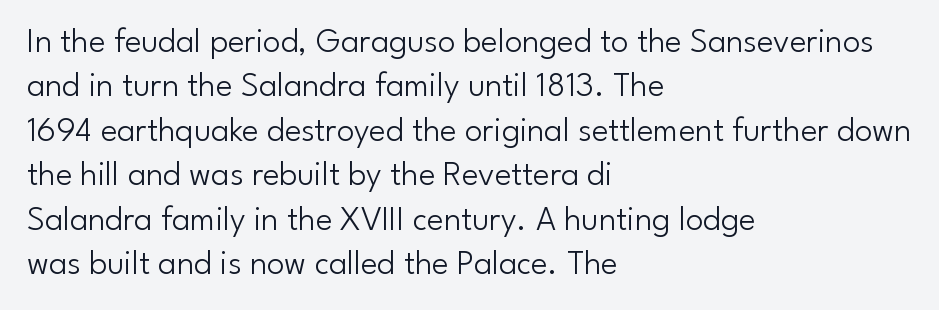
Q: Is the text bold? A: No.
Q: Is the text italic (slanted)? A: No, it is upright.
Q: Is the typeface a serif or a sans-serif typeface? A: Sans-serif.
Q: Is the text underlined? A: No.
Q: How is the paragraph aligned? A: Left-aligned.
Q: Is the spacing between letters normal or unusually wide? A: Normal.
Q: Is the spacing between lines tight, normal or loose? A: Normal.
Q: Width (condensed, normal, or wide)? A: Normal.
Q: Stroke contrast? A: Low.
Q: x-height? A: Small.
Q: Monospaced? A: No.
